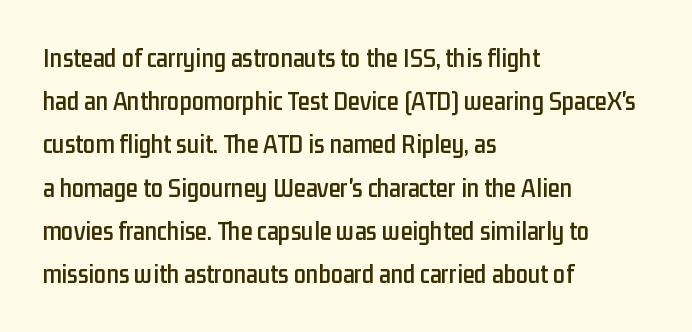
Anything drawn beneath the words? Only blank space. In terms of letterspacing, this is plain default setting. No italicization has been applied; the sample stays upright. The block of text has a typical density, with ordinary space between rows. Horizontal alignment here is leftward, the default for most running prose.
